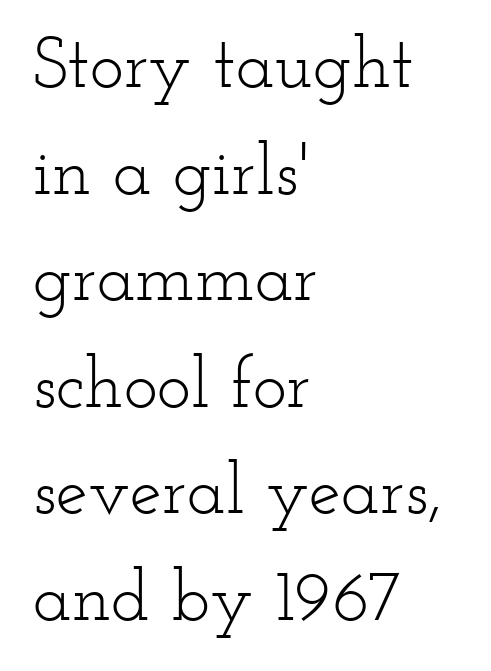
{"serif": "yes", "italic": "no", "bold": "no", "weight": "light", "width": "wide", "stroke_contrast": "low", "x_height": "small", "monospaced": "no", "underline": "no", "align": "left", "line_spacing": "normal", "line_spacing_ratio": 1.48, "letter_spacing": "normal", "letter_spacing_em": 0.0, "glyph_px": 72}
